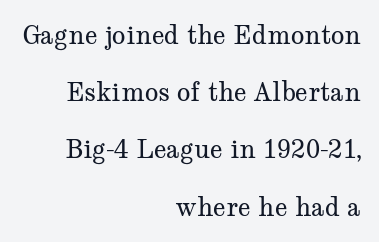
The image shows 25 px text type, upright; set right-aligned, loose line spacing (2.29x), normal letter spacing, not underlined.
